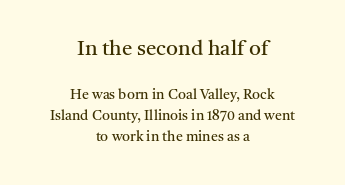
Regular leading. The specimen omits any rule beneath the text block's lines. Weight: in the light-to-regular range. The passage is arranged like a title page — every line centered. Posture: straight, roman, zero tilt. These two chunks differ in scale, with the top chunk taking the larger measure.
